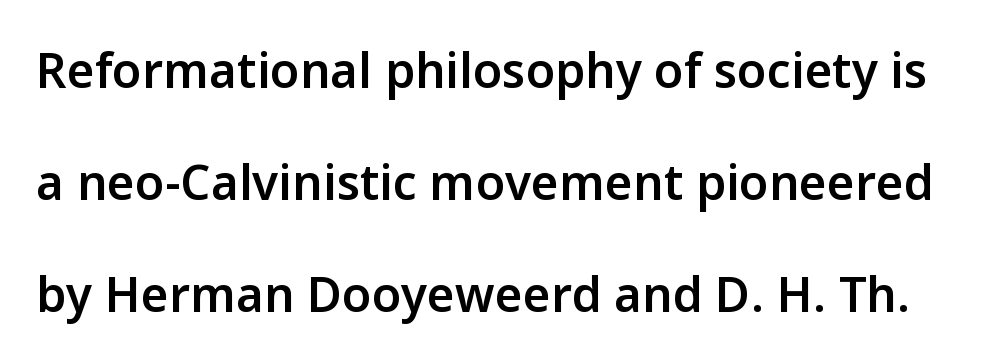
The image shows 48 px semibold sans-serif type, upright; set loose line spacing (2.33x), normal letter spacing, not underlined; low stroke contrast and a medium x-height.
